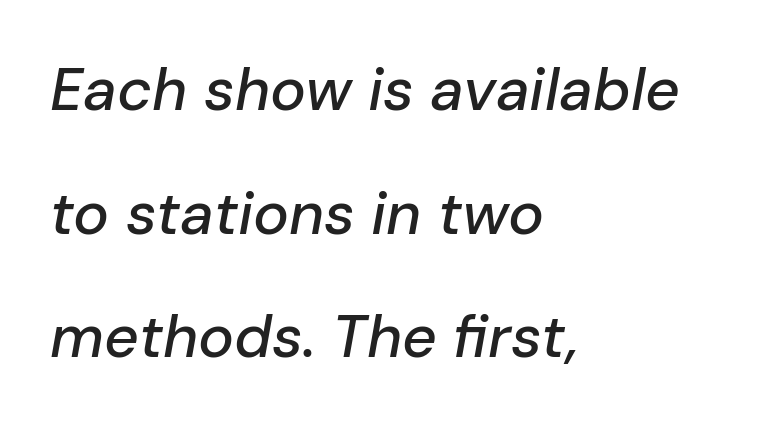
{"italic": "yes", "lean": "right", "slant_degrees": 10, "width": "normal", "stroke_contrast": "low", "x_height": "medium", "monospaced": "no", "underline": "no", "align": "left", "line_spacing": "loose", "line_spacing_ratio": 2.06, "letter_spacing": "normal", "letter_spacing_em": 0.0, "glyph_px": 60}
